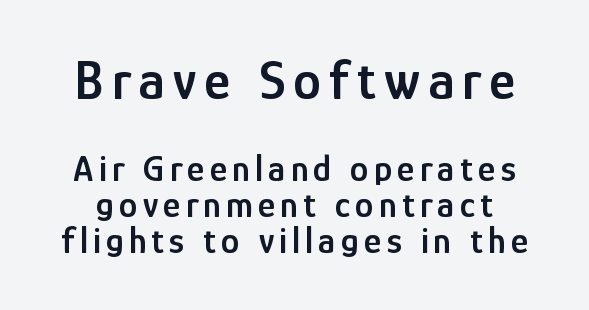
The line-height multiplier appears low, near solid setting. When letters stand straight like this, we call the style roman or upright. Is the lower block the larger one? No — the upper block carries the bigger type. What weight is shown? A semibold, between regular and bold. Words float on clear page, feet unadorned. Varying glyph widths throughout — classic text-font behaviour.
